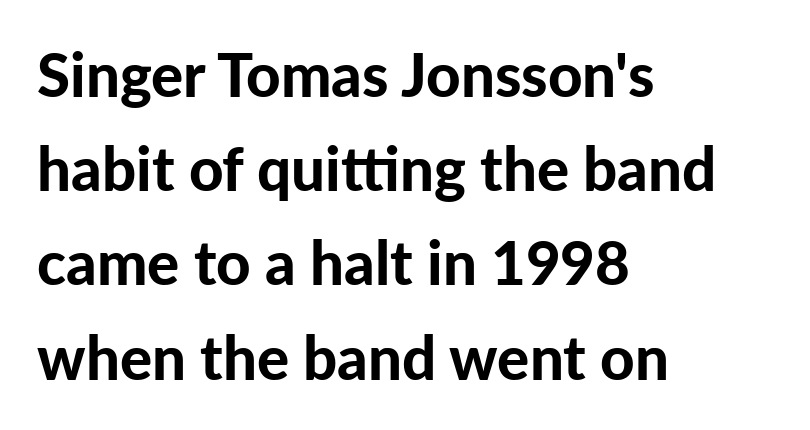
The image shows 60 px bold sans-serif type, upright; set left-aligned, normal line spacing (1.57x), normal letter spacing, not underlined; low stroke contrast and a medium x-height.
